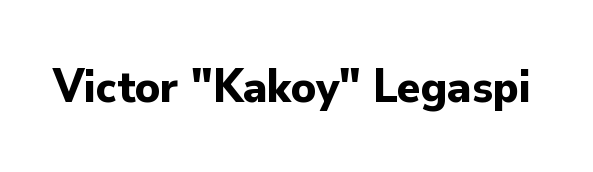
{"serif": "no", "italic": "no", "bold": "yes", "weight": "bold", "width": "normal", "stroke_contrast": "low", "x_height": "small", "monospaced": "no", "underline": "no", "letter_spacing": "normal", "letter_spacing_em": 0.0, "glyph_px": 48}
